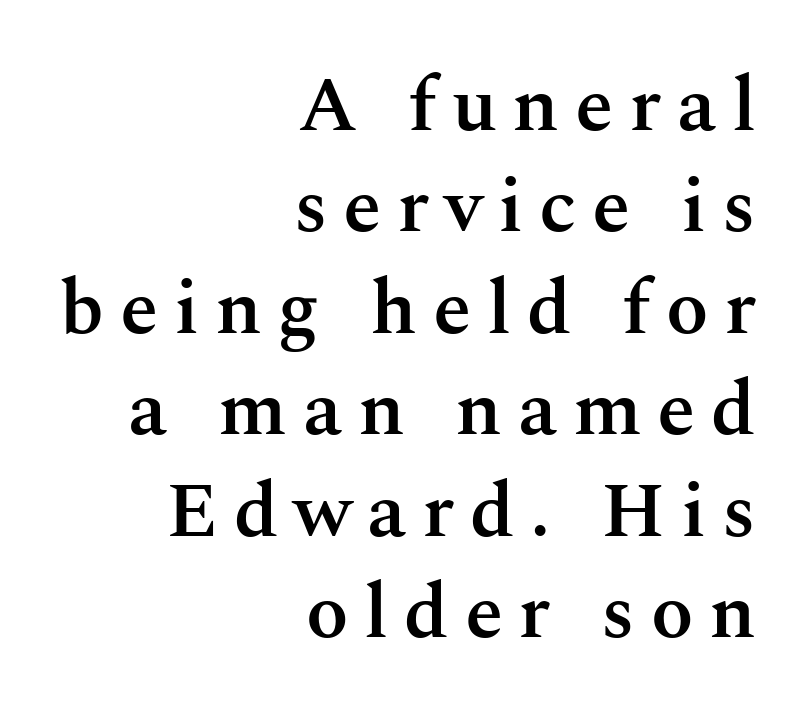
Q: Is the text bold? A: Semi-bold.
Q: Is the text italic (slanted)? A: No, it is upright.
Q: Is the typeface a serif or a sans-serif typeface? A: Serif.
Q: Is the text underlined? A: No.
Q: How is the paragraph aligned? A: Right-aligned.
Q: Is the spacing between letters normal or unusually wide? A: Unusually wide.
Q: Is the spacing between lines tight, normal or loose? A: Normal.
Q: Width (condensed, normal, or wide)? A: Normal.
Q: Stroke contrast? A: Medium.
Q: x-height? A: Medium.
Q: Monospaced? A: No.
